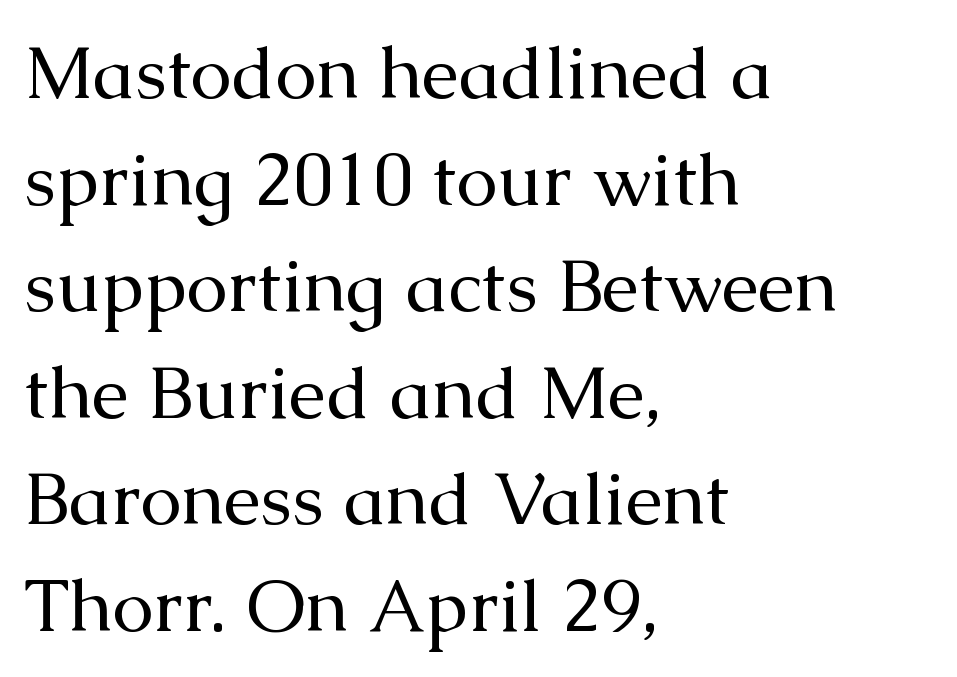
{"serif": "yes", "italic": "no", "bold": "no", "weight": "regular", "width": "normal", "stroke_contrast": "medium", "x_height": "medium", "monospaced": "no", "underline": "no", "align": "left", "line_spacing": "normal", "line_spacing_ratio": 1.44, "letter_spacing": "normal", "letter_spacing_em": 0.0, "glyph_px": 74}
